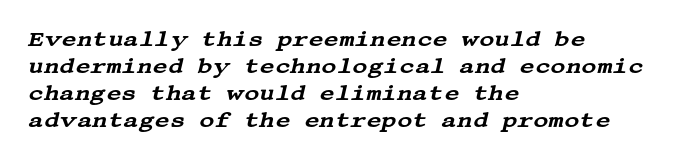
{"italic": "yes", "lean": "right", "slant_degrees": 13, "underline": "no", "align": "left", "line_spacing": "normal", "line_spacing_ratio": 1.29, "letter_spacing": "normal", "letter_spacing_em": 0.0, "glyph_px": 21}
